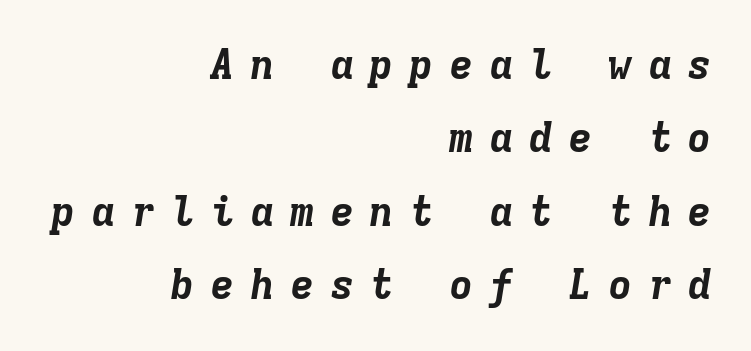
Q: Is the text bold? A: Yes.
Q: Is the text italic (slanted)? A: Yes, it leans right by about 9 degrees.
Q: Is the text underlined? A: No.
Q: How is the paragraph aligned? A: Right-aligned.
Q: Is the spacing between letters normal or unusually wide? A: Unusually wide.
Q: Width (condensed, normal, or wide)? A: Normal.
Q: Stroke contrast? A: Low.
Q: x-height? A: Medium.
Q: Monospaced? A: Yes.
